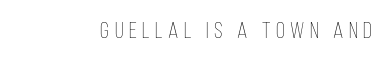
The image shows 23 px text type, upright; set unusually wide letter spacing (+0.24 em), not underlined.
